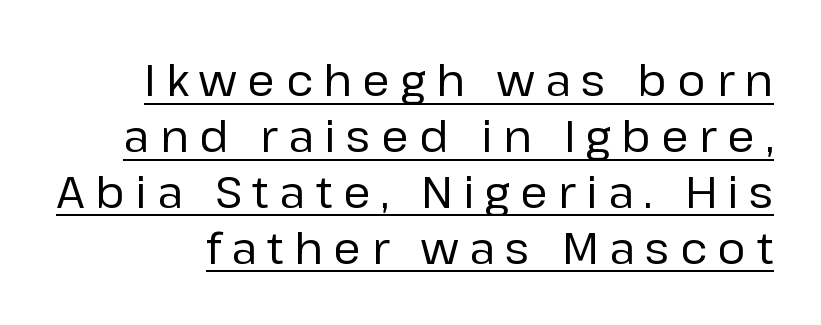
Designer's note — italics off, roman on. Heaviness? Minimal to ordinary, like unemphasized prose. This rendering employs a face without finishing strokes, i.e., a sans-serif. The rendering uses a moderate line-height, typical for paragraphs.
